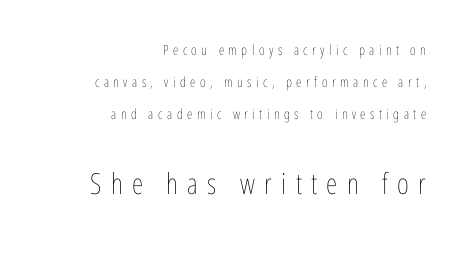
The font's upright variant was chosen for this text. Each letter keeps its own natural width here, so spacing adapts to shape. The cut favours lightness, reaching ordinary text weight at its darkest. Typesetter's note — lower block bumped up in size, upper block left smaller.
